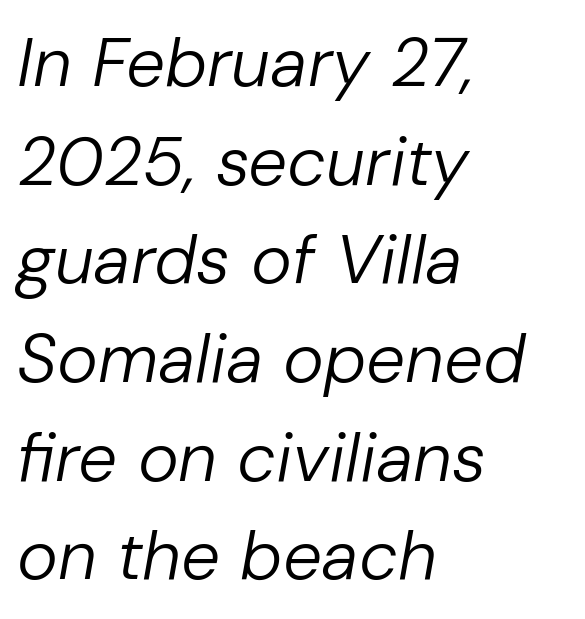
The image shows 69 px regular-weight type, italic (leaning right); set left-aligned, normal line spacing (1.43x), normal letter spacing, not underlined; low stroke contrast and a medium x-height.
